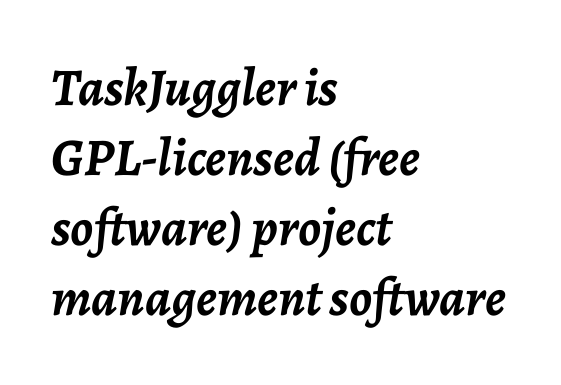
Q: Is the text bold? A: Yes.
Q: Is the text italic (slanted)? A: Yes, it leans right by about 7 degrees.
Q: Is the text underlined? A: No.
Q: How is the paragraph aligned? A: Left-aligned.
Q: Is the spacing between letters normal or unusually wide? A: Normal.
Q: Is the spacing between lines tight, normal or loose? A: Normal.
Q: Width (condensed, normal, or wide)? A: Normal.
Q: Stroke contrast? A: Low.
Q: x-height? A: Medium.
Q: Monospaced? A: No.
